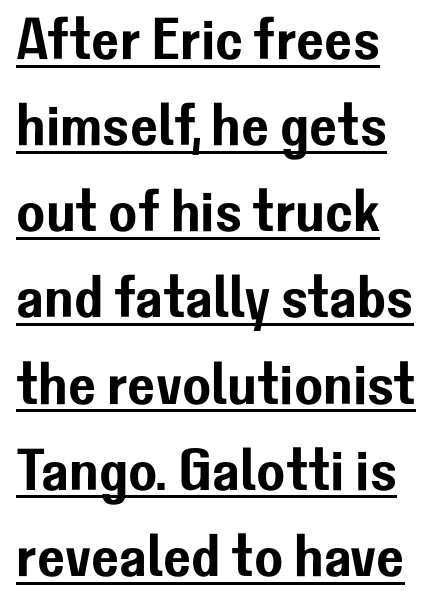
The typeface chosen for these lines omits serifs. Words appear dense and cohesive because spacing is normal. Is this a fixed-width face? No — the glyphs have proportional, varying widths. The lettering is marked with a stroke running underneath it. The font's upright variant was chosen for this text.
